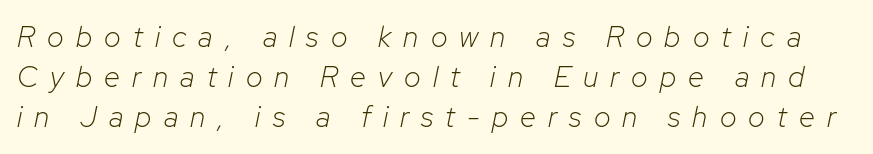
Q: Is the text bold? A: No.
Q: Is the text italic (slanted)? A: Yes, it leans right by about 12 degrees.
Q: Is the text underlined? A: No.
Q: Is the spacing between letters normal or unusually wide? A: Unusually wide.
Q: Is the spacing between lines tight, normal or loose? A: Normal.
Q: Width (condensed, normal, or wide)? A: Normal.
Q: Stroke contrast? A: Low.
Q: x-height? A: Medium.
Q: Monospaced? A: No.
